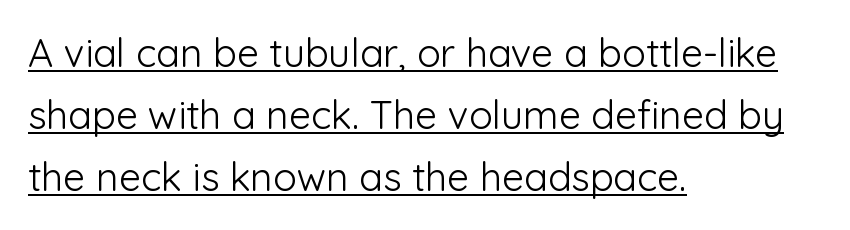
Regular leading. In designer terms, the underline attribute is active on this setting. Proportional: the letters do not fall into vertical columns. Stems here are at most as thick as an everyday book face. Rendered with straight, roman letterforms.
